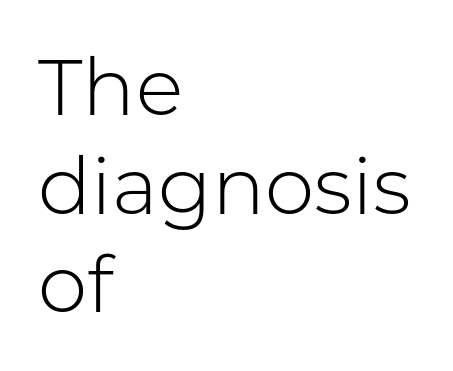
Q: Is the text bold? A: No.
Q: Is the text italic (slanted)? A: No, it is upright.
Q: Is the typeface a serif or a sans-serif typeface? A: Sans-serif.
Q: Is the text underlined? A: No.
Q: How is the paragraph aligned? A: Left-aligned.
Q: Is the spacing between letters normal or unusually wide? A: Normal.
Q: Is the spacing between lines tight, normal or loose? A: Normal.
Q: Width (condensed, normal, or wide)? A: Normal.
Q: Stroke contrast? A: Low.
Q: x-height? A: Medium.
Q: Monospaced? A: No.
